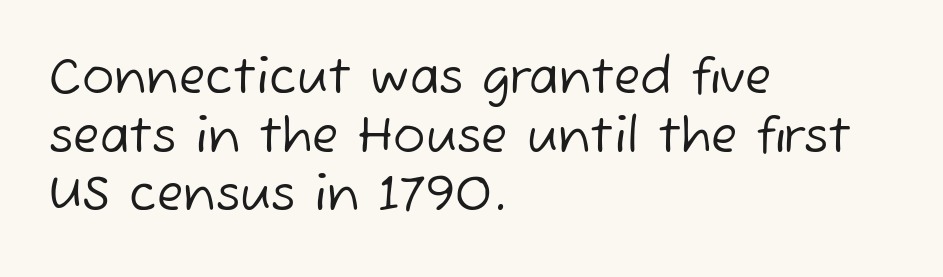
Compared with a centered layout, this one pins lines to the left instead. Is this a fixed-width face? No — the glyphs have proportional, varying widths. Serif or sans? Sans — the stroke terminals are bare. The gap between lines stays unmarked. Summary of weight: not heavy and not bold.
